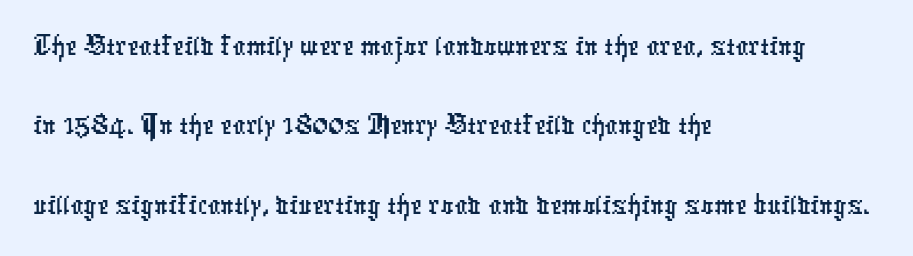
{"serif": "no", "width": "condensed", "stroke_contrast": "low", "x_height": "medium", "monospaced": "no", "underline": "no", "align": "left", "line_spacing_ratio": 1.24, "letter_spacing": "normal", "letter_spacing_em": 0.0, "glyph_px": 64}
